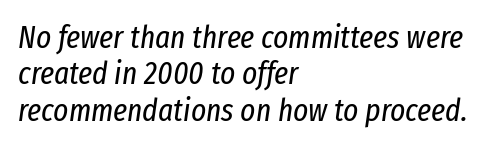
The image shows 32 px regular-weight, condensed type, italic (leaning right); set left-aligned, tight line spacing (1.14x), normal letter spacing, not underlined; low stroke contrast and a medium x-height.
